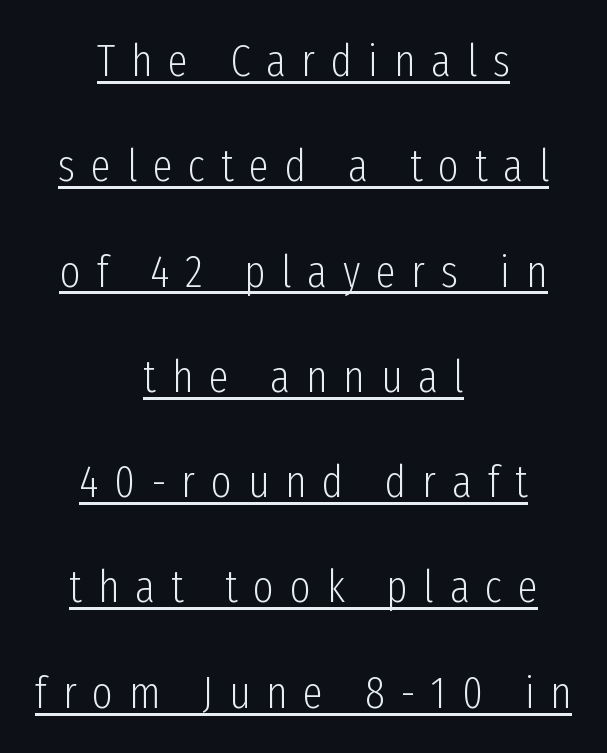
Q: Is the text bold? A: No.
Q: Is the text italic (slanted)? A: No, it is upright.
Q: Is the typeface a serif or a sans-serif typeface? A: Sans-serif.
Q: Is the text underlined? A: Yes.
Q: How is the paragraph aligned? A: Centered.
Q: Is the spacing between letters normal or unusually wide? A: Unusually wide.
Q: Is the spacing between lines tight, normal or loose? A: Loose.
Q: Width (condensed, normal, or wide)? A: Condensed.
Q: Stroke contrast? A: Low.
Q: x-height? A: Medium.
Q: Monospaced? A: No.
